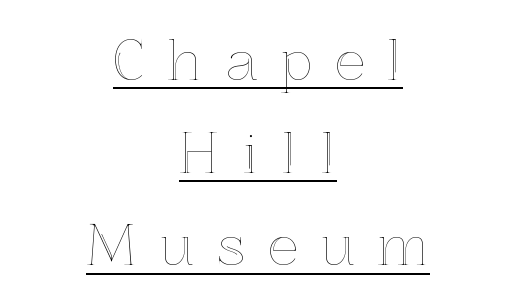
Each letter keeps its own natural width here, so spacing adapts to shape. The specimen reads as upright at a glance. This rendering features underlined lettering. Between one letter and the next there's a generous, obvious gap.
